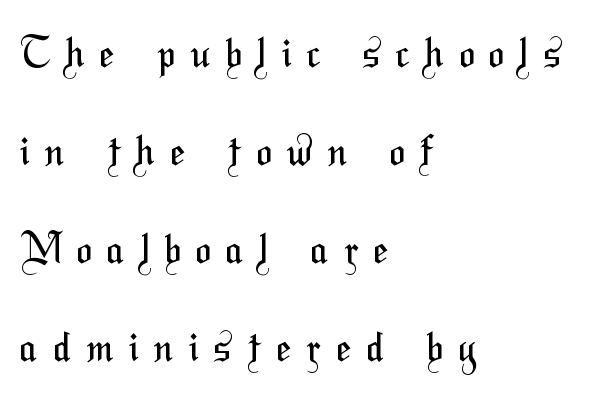
The image shows 41 px regular-weight, condensed sans-serif type; set left-aligned, loose line spacing (2.39x), unusually wide letter spacing (+0.39 em), not underlined; medium stroke contrast and a medium x-height.
